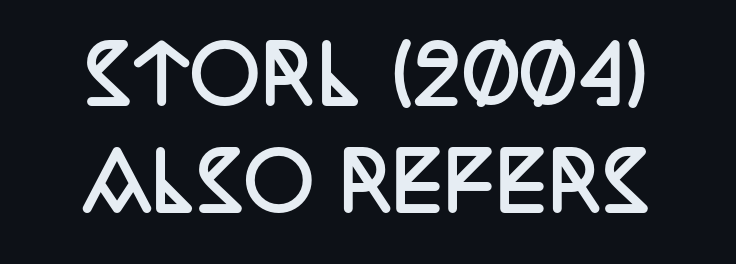
Q: Is the text bold? A: Yes.
Q: Is the text italic (slanted)? A: No, it is upright.
Q: Is the typeface a serif or a sans-serif typeface? A: Serif.
Q: Is the text underlined? A: No.
Q: Is the spacing between letters normal or unusually wide? A: Normal.
Q: Is the spacing between lines tight, normal or loose? A: Normal.
Q: Width (condensed, normal, or wide)? A: Condensed.
Q: Stroke contrast? A: Low.
Q: x-height? A: Large.
Q: Monospaced? A: No.
